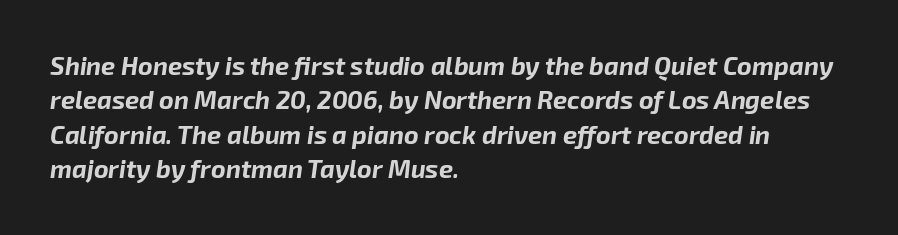
The rendering anchors every line to the left-hand side. The vertical gap from one line to the next is medium. A full-strength bold gives these letters their thick strokes. Has an underline been added? It has not. Style check: oblique.
